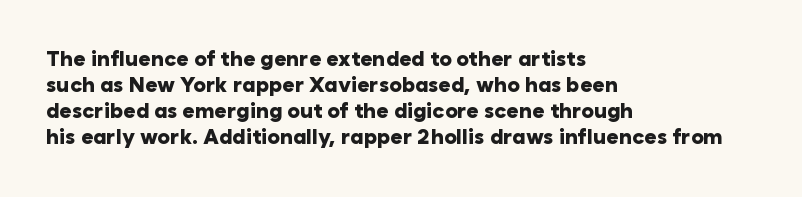
{"italic": "no", "bold": "yes", "underline": "no", "align": "left", "line_spacing_ratio": 1.24, "letter_spacing": "normal", "letter_spacing_em": 0.0, "glyph_px": 21}
